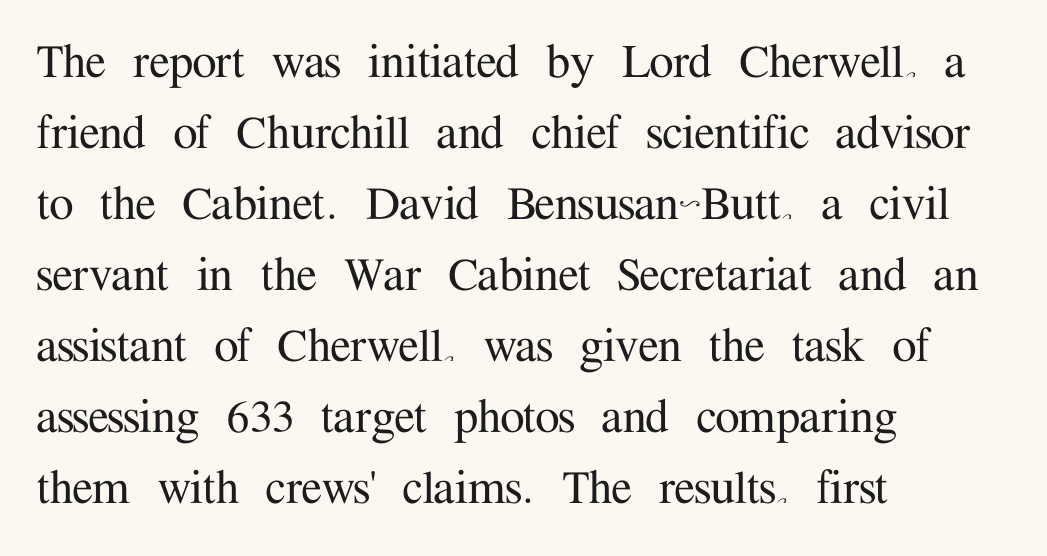
{"serif": "yes", "italic": "no", "width": "normal", "stroke_contrast": "medium", "x_height": "medium", "monospaced": "no", "underline": "no", "align": "left", "line_spacing": "normal", "line_spacing_ratio": 1.29, "letter_spacing": "normal", "letter_spacing_em": 0.0, "glyph_px": 55}
